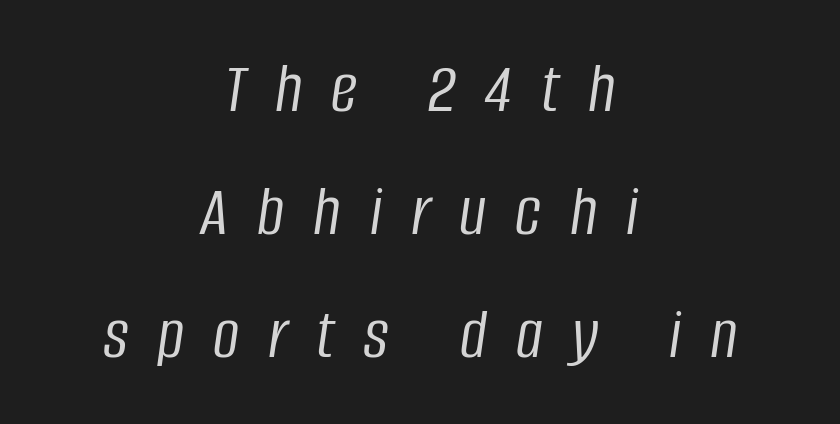
{"italic": "yes", "lean": "right", "slant_degrees": 8, "bold": "no", "weight": "light", "width": "condensed", "stroke_contrast": "low", "x_height": "large", "monospaced": "no", "underline": "no", "align": "center", "line_spacing": "normal", "line_spacing_ratio": 1.66, "letter_spacing": "wide", "letter_spacing_em": 0.39, "glyph_px": 74}
